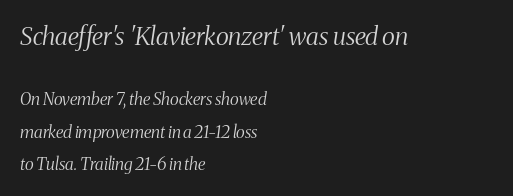
{"italic": "yes", "lean": "right", "slant_degrees": 8, "bold": "no", "underline": "no", "align": "left", "line_spacing": "loose", "line_spacing_ratio": 1.92, "letter_spacing": "normal", "letter_spacing_em": 0.0, "larger_block": "first", "size_ratio": 1.47, "glyph_px": 25}
